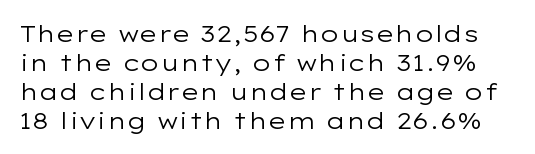
On a weight scale, this lands at 450 or below. This rendering features lettering with no underline. How would I describe the line gaps? Plain and ordinary. Characters follow at the spacing the type designer built in.
